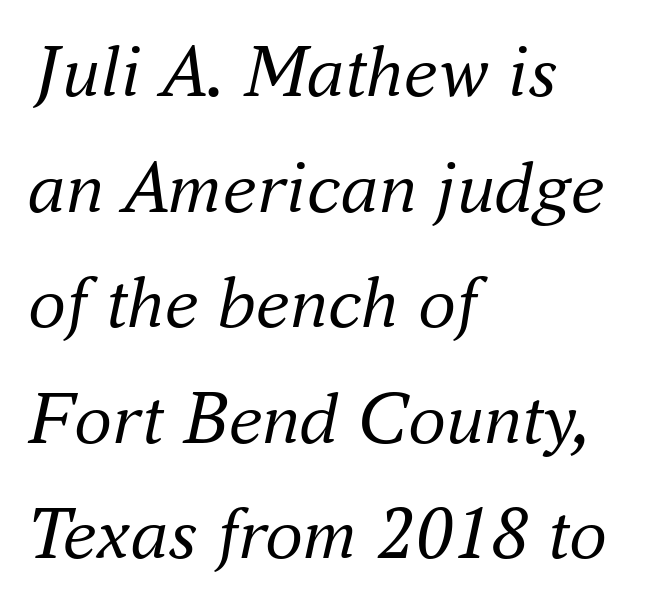
What's the leading like? Ordinary, nothing unusual. This sample has the flowing, uneven cadence of proportional lettering. Is the stroke heavy? The answer is a plain regular-or-lighter. Small tapered or slab feet sit at the stroke ends, so this counts as serif. The face used here is rendered with its standard letterfit.
